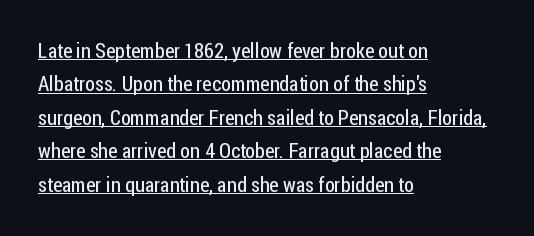
Q: Is the text bold? A: No.
Q: Is the text italic (slanted)? A: No, it is upright.
Q: Is the text underlined? A: Yes.
Q: How is the paragraph aligned? A: Left-aligned.
Q: Is the spacing between letters normal or unusually wide? A: Normal.
Q: Is the spacing between lines tight, normal or loose? A: Normal.
